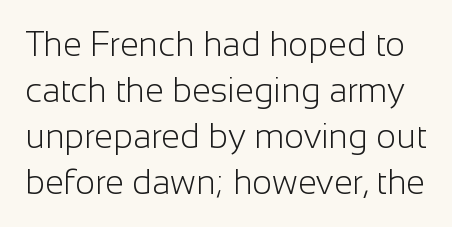
Do the letters lean? They stand straight. Is this a fixed-width face? No — the glyphs have proportional, varying widths. The font family rendered here belongs to the sans-serif group. How are the letters spaced? Ordinarily, with no added tracking.
